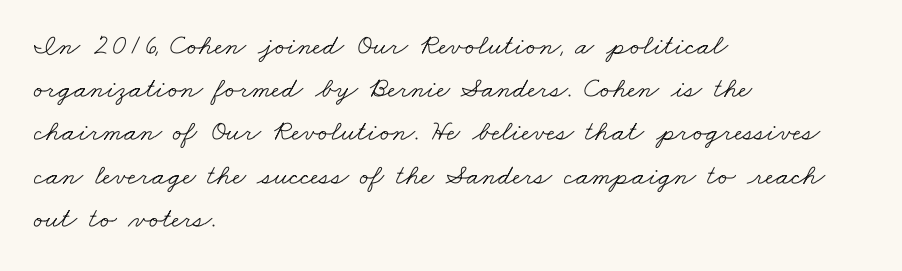
{"serif": "yes", "bold": "no", "weight": "light", "width": "wide", "stroke_contrast": "low", "x_height": "small", "monospaced": "no", "underline": "no", "align": "left", "line_spacing": "normal", "line_spacing_ratio": 1.49, "letter_spacing": "normal", "letter_spacing_em": 0.0, "glyph_px": 29}
